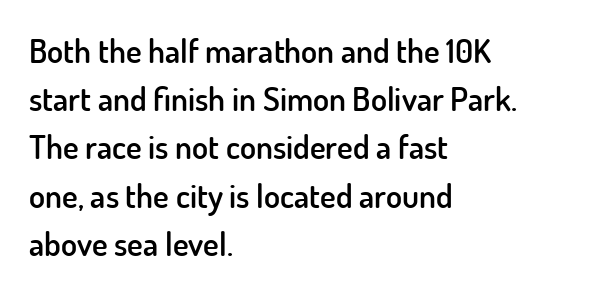
The image shows 33 px semibold sans-serif type, upright; set left-aligned, normal line spacing (1.46x), normal letter spacing, not underlined; low stroke contrast and a small x-height.
